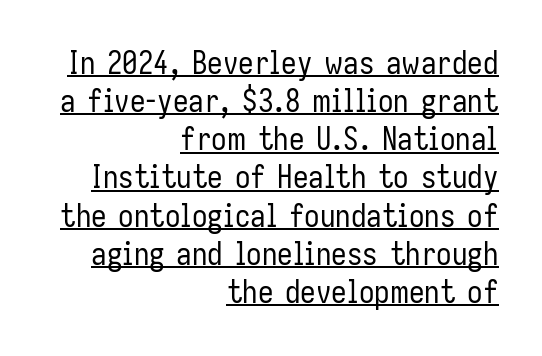
{"serif": "no", "italic": "no", "bold": "no", "weight": "regular", "width": "condensed", "stroke_contrast": "low", "x_height": "medium", "monospaced": "no", "underline": "yes", "align": "right", "line_spacing_ratio": 1.23, "letter_spacing": "normal", "letter_spacing_em": 0.0, "glyph_px": 31}
